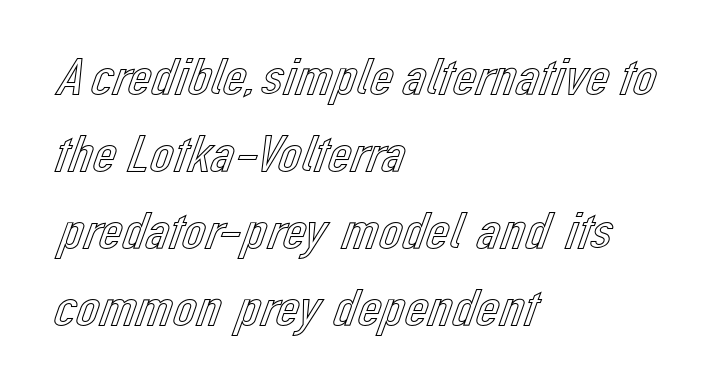
Q: Is the text italic (slanted)? A: Yes.
Q: Is the text underlined? A: No.
Q: How is the paragraph aligned? A: Left-aligned.
Q: Is the spacing between letters normal or unusually wide? A: Normal.
Q: Is the spacing between lines tight, normal or loose? A: Normal.
Q: Width (condensed, normal, or wide)? A: Normal.
Q: x-height? A: Medium.
Q: Monospaced? A: No.
